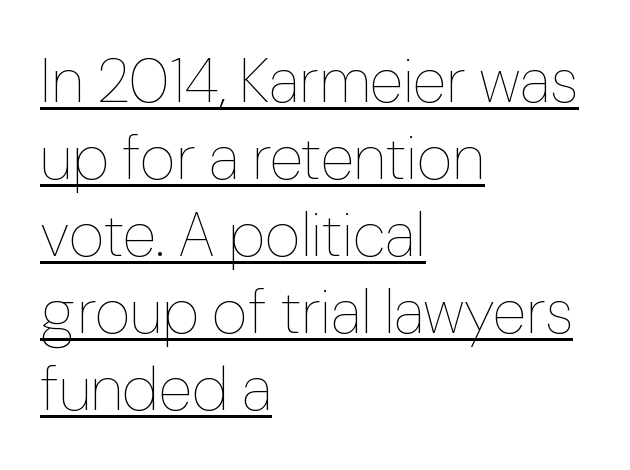
The line texture is even and compact thanks to regular tracking. The ragged edge is on the right, which tells us the setting is flush left. Stroke mass is kept to a normal reading level or below. The rendering uses natural spacing where letterforms have individual widths.
